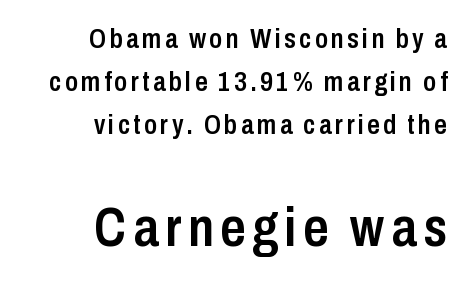
Q: Is the text bold? A: Semi-bold.
Q: Is the text italic (slanted)? A: No, it is upright.
Q: Is the typeface a serif or a sans-serif typeface? A: Sans-serif.
Q: Is the text underlined? A: No.
Q: How is the paragraph aligned? A: Right-aligned.
Q: Is the spacing between lines tight, normal or loose? A: Normal.
Q: Which block of text is set in a larger size, the first (top) or the second (bottom)? A: The second (bottom) one.
Q: Width (condensed, normal, or wide)? A: Condensed.
Q: Stroke contrast? A: Low.
Q: x-height? A: Medium.
Q: Monospaced? A: No.
